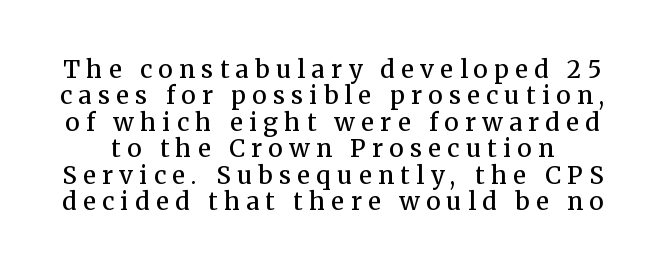
The image shows 24 px text type, upright; set tight line spacing (1.1x), unusually wide letter spacing (+0.27 em), not underlined.
